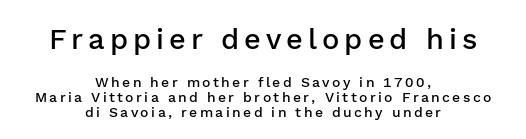
Leading: reduced. Glance below the letters and you will spot only blank space. Do the characters align in a grid? No, the font is proportional. Typesetter's note: demi weight, one step under bold. Caption: upper text group enlarged, lower text group reduced. The typesetter chose a symmetrical, centered arrangement here.
